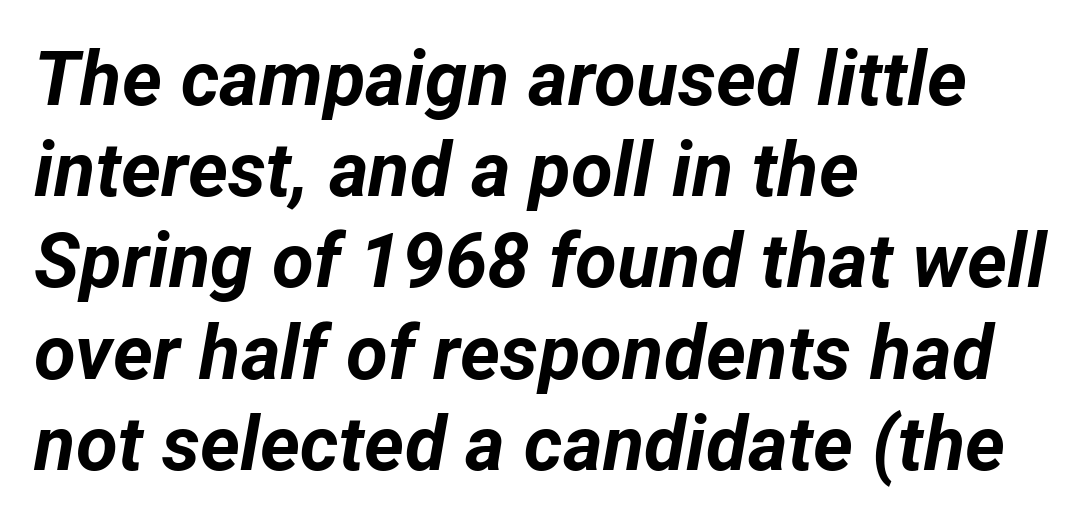
{"italic": "yes", "lean": "right", "slant_degrees": 12, "bold": "yes", "weight": "bold", "width": "normal", "stroke_contrast": "low", "x_height": "medium", "monospaced": "no", "underline": "no", "align": "left", "line_spacing_ratio": 1.2, "letter_spacing": "normal", "letter_spacing_em": 0.0, "glyph_px": 76}
